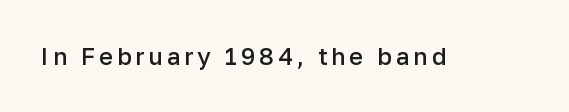
{"italic": "no", "bold": "semi", "underline": "no", "glyph_px": 24}
